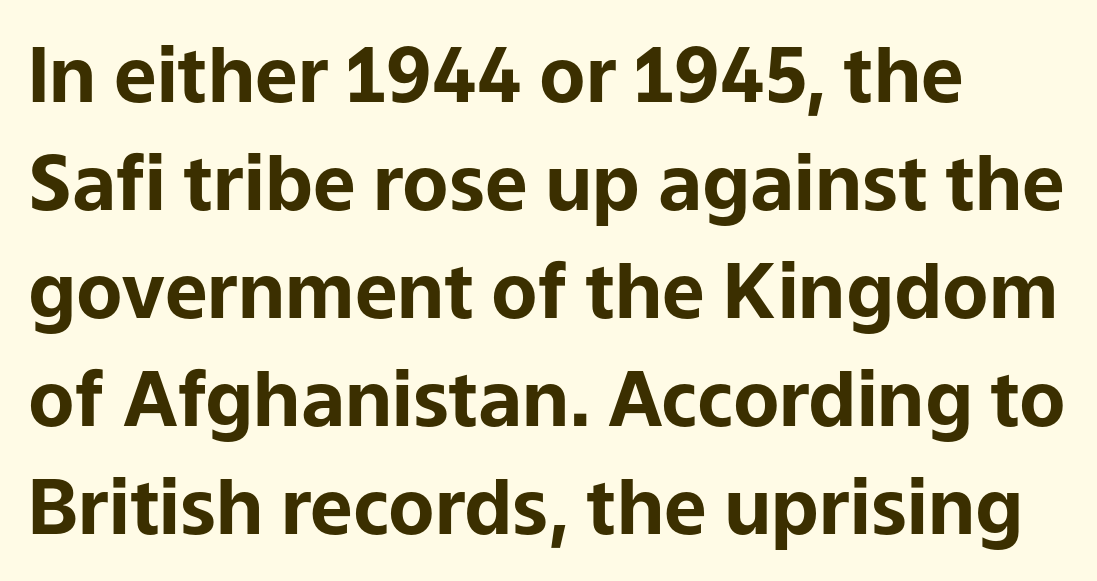
{"serif": "no", "italic": "no", "bold": "yes", "weight": "bold", "width": "normal", "stroke_contrast": "low", "x_height": "medium", "monospaced": "no", "underline": "no", "align": "left", "line_spacing": "normal", "line_spacing_ratio": 1.42, "letter_spacing": "normal", "letter_spacing_em": 0.0, "glyph_px": 76}
